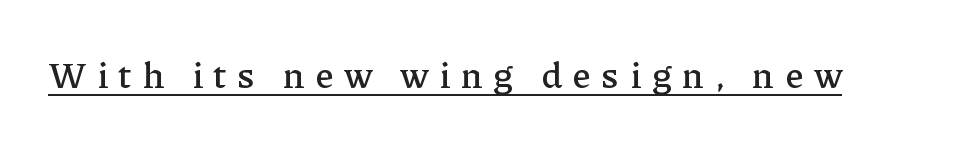
{"serif": "yes", "italic": "no", "width": "normal", "stroke_contrast": "low", "x_height": "medium", "monospaced": "no", "underline": "yes", "letter_spacing": "wide", "letter_spacing_em": 0.3, "glyph_px": 36}
